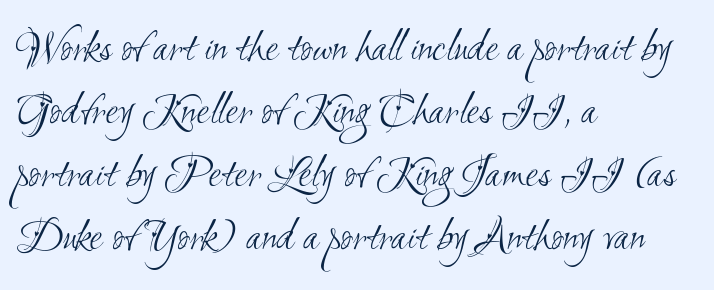
The image shows 47 px light, condensed sans-serif type; set left-aligned, normal line spacing (1.34x), normal letter spacing, not underlined; medium stroke contrast and a small x-height.
